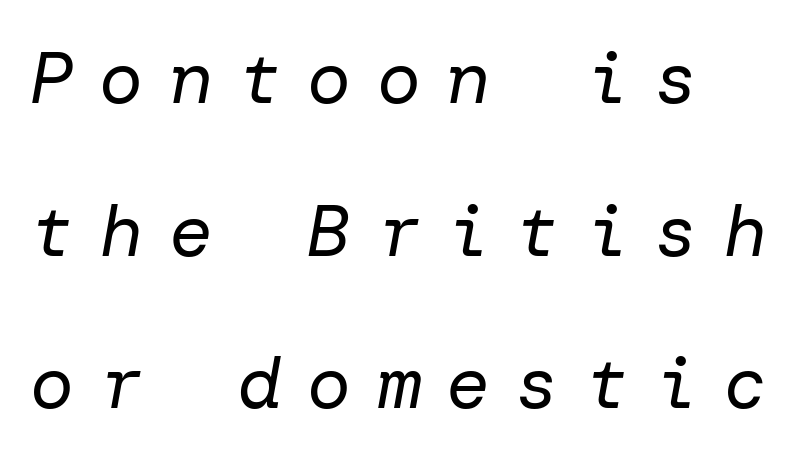
The image shows 73 px regular-weight type, italic (leaning right); set left-aligned, loose line spacing (2.09x), unusually wide letter spacing (+0.35 em), not underlined; low stroke contrast and a medium x-height.
